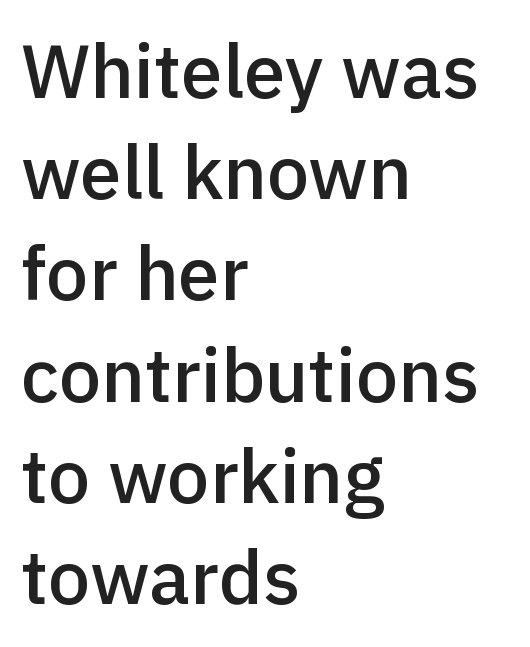
The image shows 75 px semibold sans-serif type, upright; set left-aligned, normal line spacing (1.35x), normal letter spacing, not underlined; a medium x-height.
